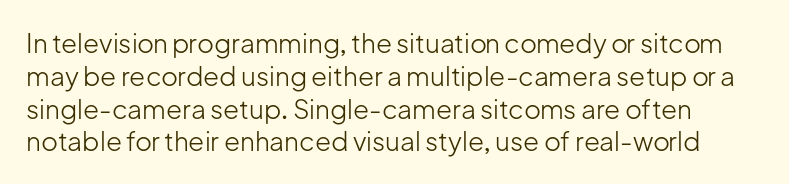
Weight: in the light-to-regular range. A typesetter would mark this as roman, not italic. Default kerning and tracking; the words read as compact shapes. A clean baseline with only descenders dipping below it. Vertically, the passage feels balanced, rows spaced as you'd expect.
